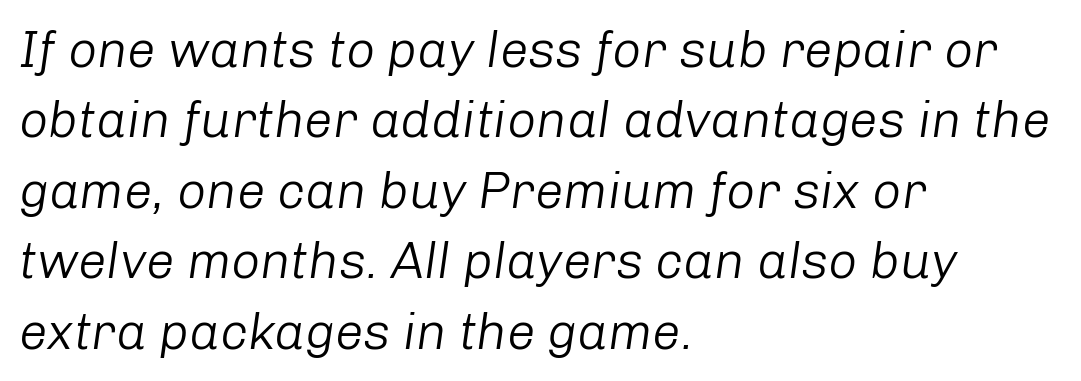
{"italic": "yes", "lean": "right", "slant_degrees": 8, "bold": "no", "weight": "light", "width": "normal", "stroke_contrast": "low", "x_height": "medium", "monospaced": "no", "underline": "no", "align": "left", "line_spacing": "normal", "line_spacing_ratio": 1.38, "letter_spacing": "normal", "letter_spacing_em": 0.0, "glyph_px": 51}
